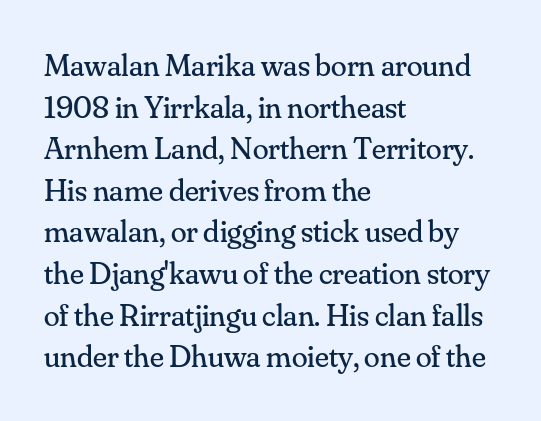
{"serif": "yes", "italic": "no", "bold": "no", "weight": "regular", "width": "normal", "stroke_contrast": "medium", "x_height": "small", "monospaced": "no", "underline": "no", "align": "left", "line_spacing": "normal", "line_spacing_ratio": 1.3, "letter_spacing": "normal", "letter_spacing_em": 0.0, "glyph_px": 32}
